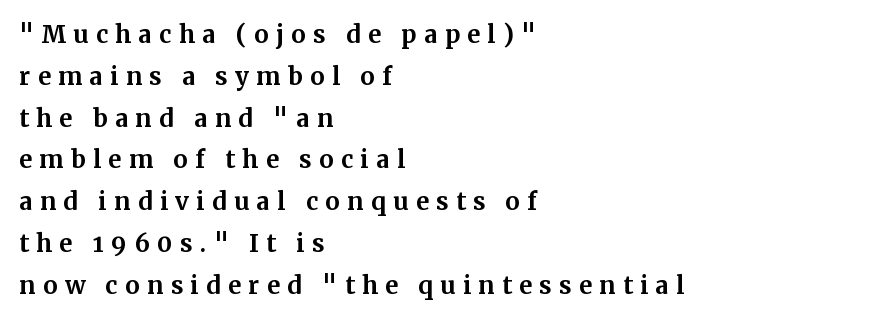
Strong, thick strokes mark this as bold type. Decoration check: the copy has no underline. Words appear elongated and porous because spacing is wide. Tall strokes in this sample are plumb rather than angled. Layout note: lines flush left.
